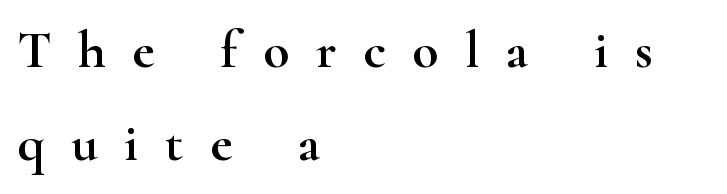
Q: Is the text italic (slanted)? A: No, it is upright.
Q: Is the typeface a serif or a sans-serif typeface? A: Serif.
Q: Is the text underlined? A: No.
Q: How is the paragraph aligned? A: Left-aligned.
Q: Is the spacing between letters normal or unusually wide? A: Unusually wide.
Q: Width (condensed, normal, or wide)? A: Wide.
Q: Stroke contrast? A: High.
Q: x-height? A: Small.
Q: Monospaced? A: No.
